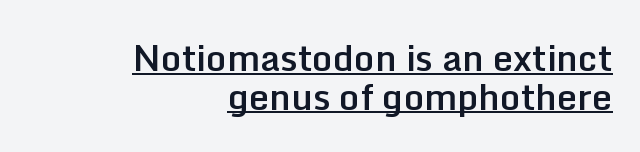
Horizontal alignment here is rightward, an uncommon choice for prose. Upright lettering throughout. Words appear dense and cohesive because spacing is normal. This is the in-between weight designers call semibold or demi. The specimen includes a rule beneath the text block's lines.
